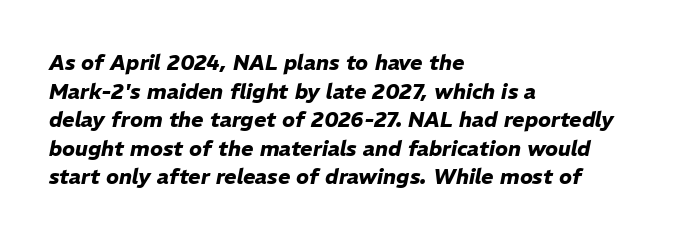
{"italic": "yes", "lean": "right", "slant_degrees": 11, "bold": "yes", "underline": "no", "align": "left", "line_spacing": "normal", "line_spacing_ratio": 1.36, "letter_spacing": "normal", "letter_spacing_em": 0.0, "glyph_px": 21}
